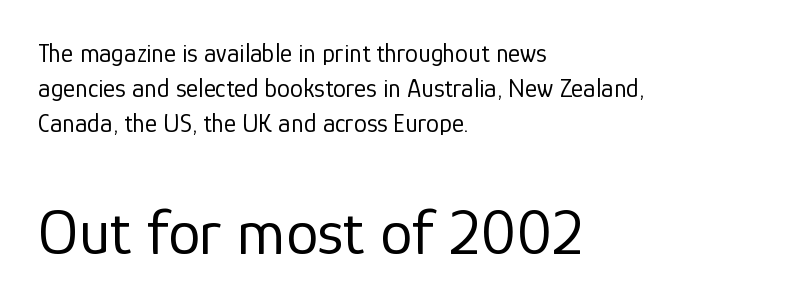
The face used here is a sans, in the tradition of grotesques and geometrics. Rule under the text: the space is simply empty. Designer's note — italics off, roman on. These lines are set flush left with a ragged right edge. Evenly set lines give the paragraph a standard silhouette.
